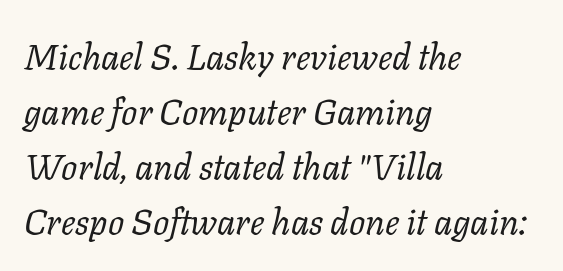
The image shows 36 px regular-weight serif type, italic (leaning right); set left-aligned, normal line spacing (1.53x), normal letter spacing, not underlined; low stroke contrast and a medium x-height.
